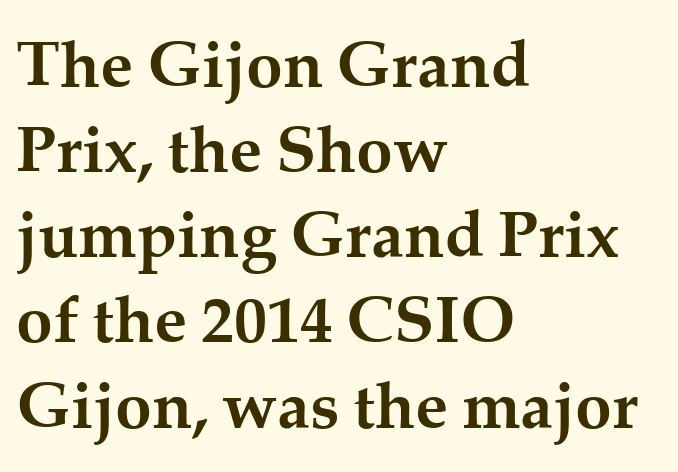
The image shows 66 px semibold serif type, upright; set left-aligned, normal line spacing (1.29x), normal letter spacing, not underlined; medium stroke contrast and a medium x-height.
